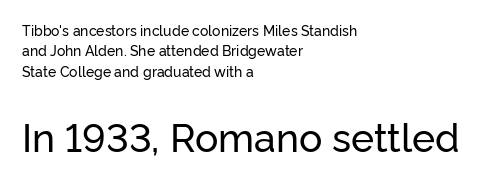
The image shows 39 px sans-serif type, upright; set left-aligned, normal line spacing (1.46x), normal letter spacing, not underlined; the second (bottom) block is 2.79x larger; low stroke contrast and a medium x-height.
